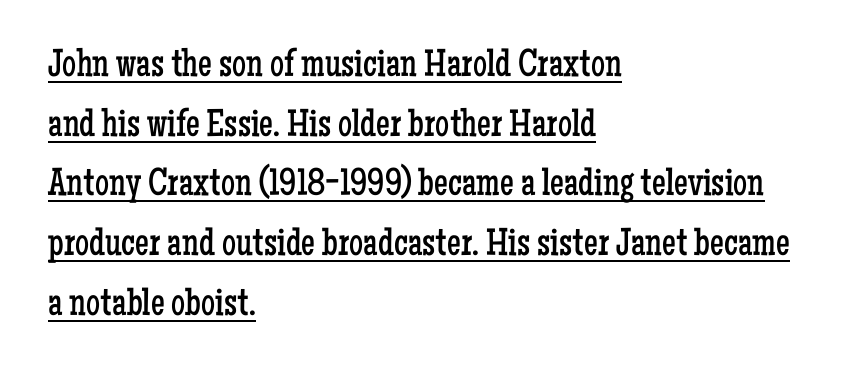
{"serif": "yes", "italic": "no", "bold": "no", "weight": "regular", "width": "condensed", "stroke_contrast": "low", "x_height": "medium", "monospaced": "no", "underline": "yes", "align": "left", "line_spacing": "normal", "line_spacing_ratio": 1.53, "letter_spacing": "normal", "letter_spacing_em": 0.0, "glyph_px": 39}
